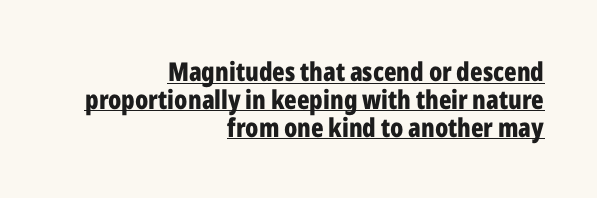
Q: Is the text bold? A: Yes.
Q: Is the text italic (slanted)? A: No, it is upright.
Q: Is the text underlined? A: Yes.
Q: How is the paragraph aligned? A: Right-aligned.
Q: Is the spacing between letters normal or unusually wide? A: Normal.
Q: Is the spacing between lines tight, normal or loose? A: Tight.
